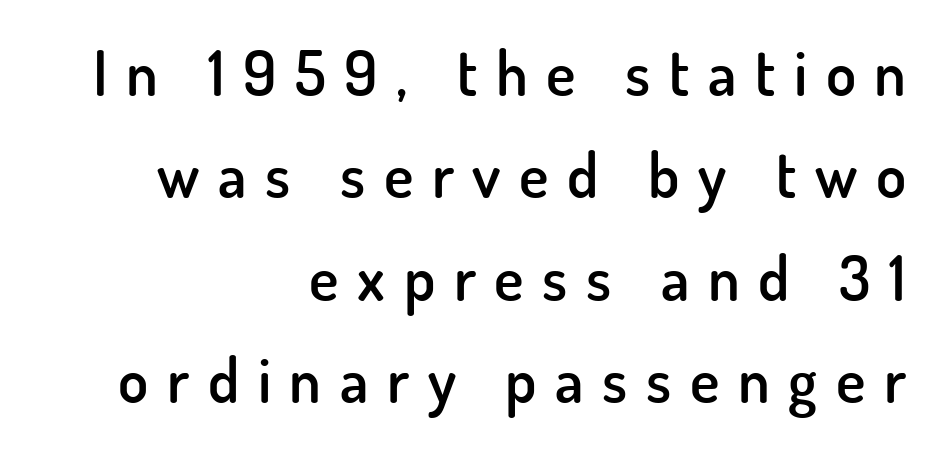
{"serif": "no", "italic": "no", "bold": "semi", "weight": "semibold", "width": "normal", "stroke_contrast": "low", "x_height": "small", "monospaced": "no", "underline": "no", "align": "right", "line_spacing": "normal", "line_spacing_ratio": 1.65, "letter_spacing": "wide", "letter_spacing_em": 0.3, "glyph_px": 62}
